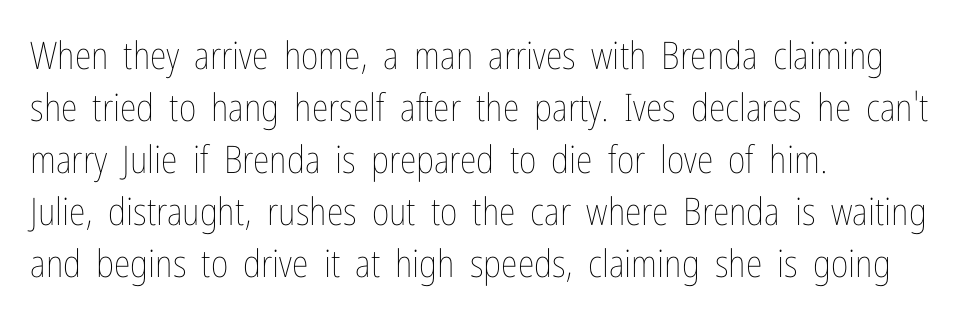
{"italic": "no", "bold": "no", "weight": "thin", "width": "condensed", "stroke_contrast": "low", "x_height": "medium", "monospaced": "no", "underline": "no", "align": "left", "line_spacing": "normal", "line_spacing_ratio": 1.37, "letter_spacing": "normal", "letter_spacing_em": 0.0, "glyph_px": 38}
